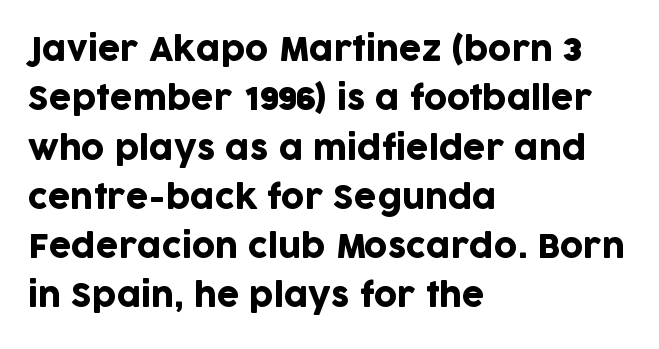
Q: Is the text italic (slanted)? A: No, it is upright.
Q: Is the typeface a serif or a sans-serif typeface? A: Sans-serif.
Q: Is the text underlined? A: No.
Q: How is the paragraph aligned? A: Left-aligned.
Q: Is the spacing between letters normal or unusually wide? A: Normal.
Q: Is the spacing between lines tight, normal or loose? A: Normal.
Q: Width (condensed, normal, or wide)? A: Normal.
Q: Stroke contrast? A: Low.
Q: x-height? A: Large.
Q: Monospaced? A: No.
